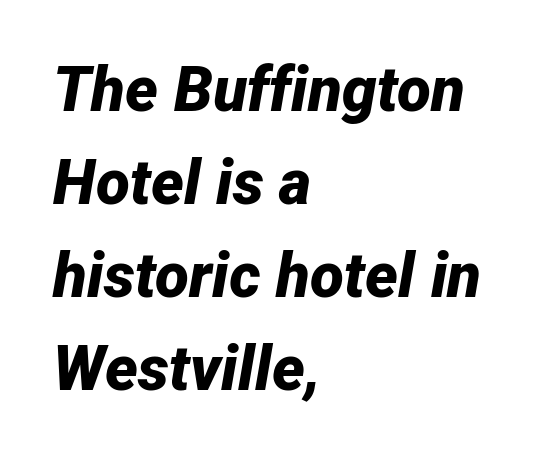
The image shows 62 px bold type, italic (leaning right); set left-aligned, normal line spacing (1.5x), normal letter spacing, not underlined; low stroke contrast and a medium x-height.
